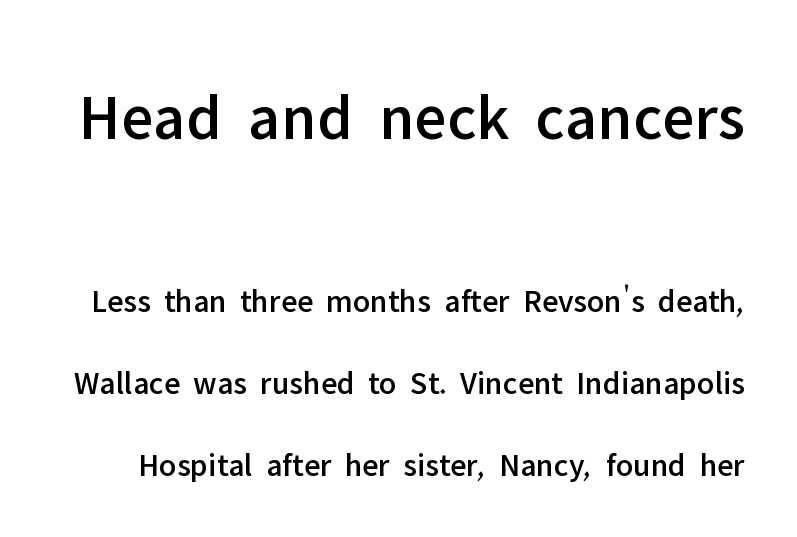
A bare baseline throughout the passage. Is there much room between lines? Yes — plenty of vertical air separates them. Unlike italic type, these characters show no tilt at all. The letters advance in unequal steps, a hallmark of proportional type. Letter spacing: default.
